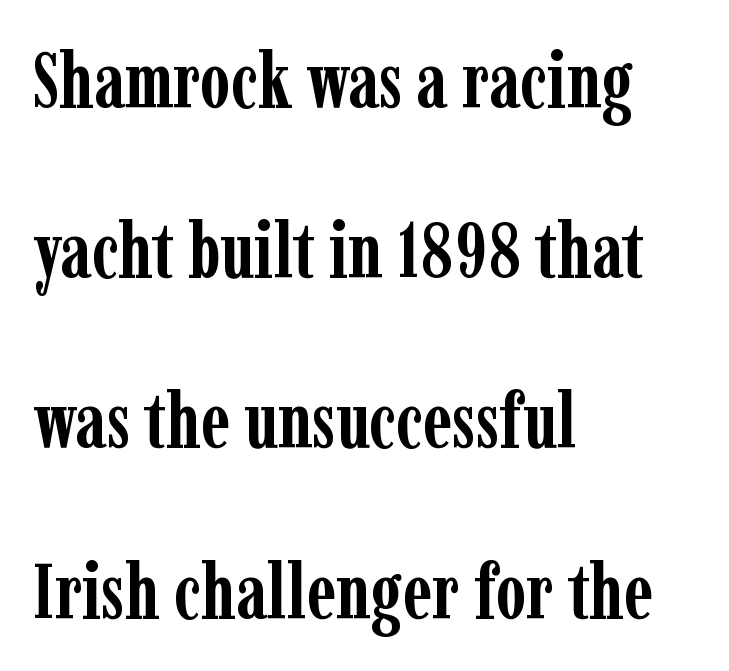
{"serif": "yes", "italic": "no", "bold": "yes", "weight": "semibold", "width": "condensed", "stroke_contrast": "low", "x_height": "medium", "monospaced": "no", "underline": "no", "align": "left", "line_spacing": "loose", "line_spacing_ratio": 2.21, "letter_spacing": "normal", "letter_spacing_em": 0.0, "glyph_px": 77}
